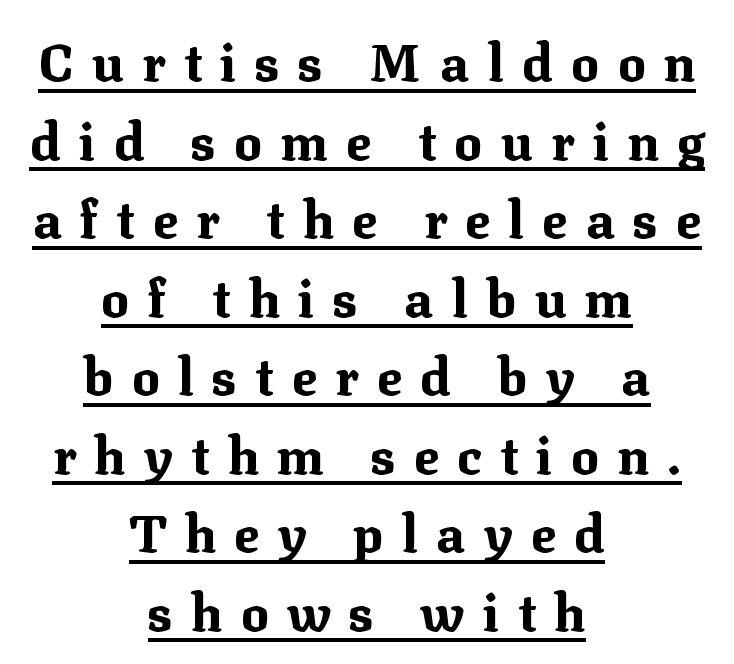
The image shows 52 px bold serif type, upright; set centered, normal line spacing (1.51x), unusually wide letter spacing (+0.35 em), underlined; medium stroke contrast and a medium x-height.
